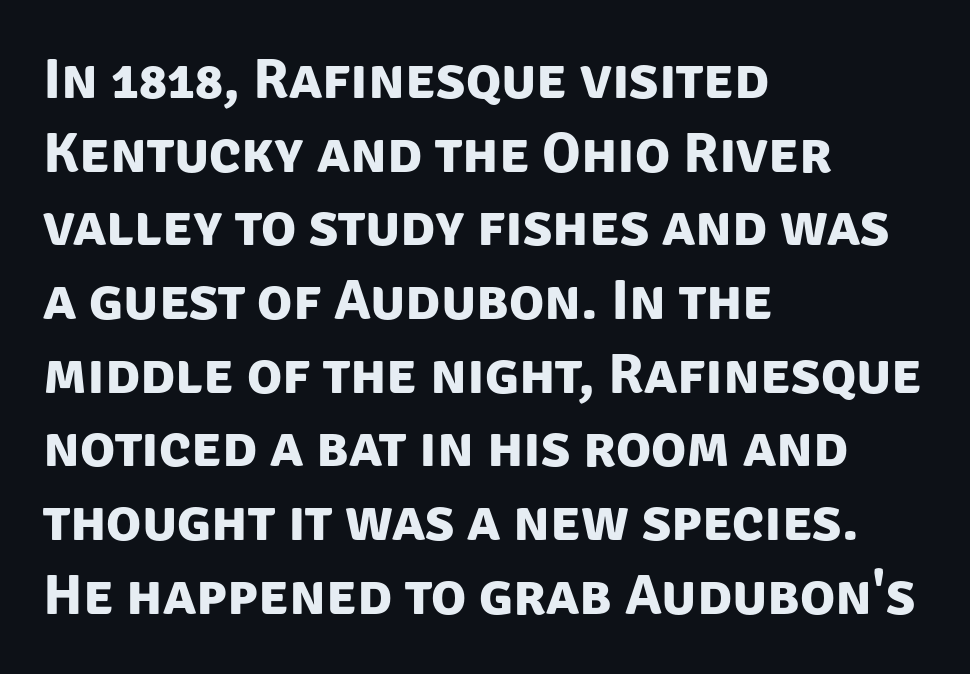
Short note: letters normally spaced. Glance below the letters and you will spot only blank space. The face used here is a sans, in the tradition of grotesques and geometrics. The passage shown is typed in a proportional face where columns would drift. Emphasis by weight is at full strength: bold.
